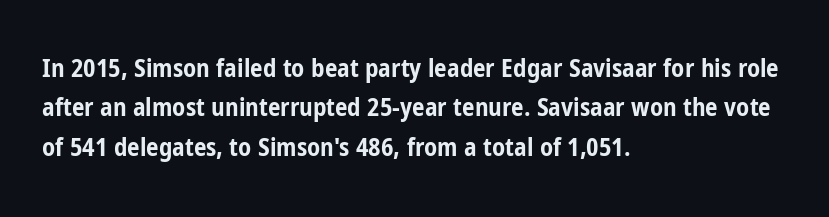
Evenly set lines give the paragraph a standard silhouette. Glance below the letters and you will spot only blank space. Typeset ragged right — the left edge is the straight one. This sample uses plain, unmodified letter spacing. Style check: upright. I'd describe the lettering as bold — thick and assertive.
